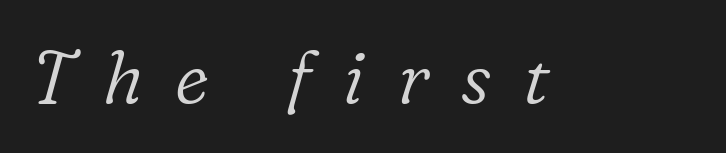
Is this a fixed-width face? No — the glyphs have proportional, varying widths. The string is rendered with underlining switched off. Each letter's strokes conclude with small projecting serifs. Inter-character spacing is expanded well beyond the font's built-in metrics. The typeface has the unassuming heft of standard copy or less.
